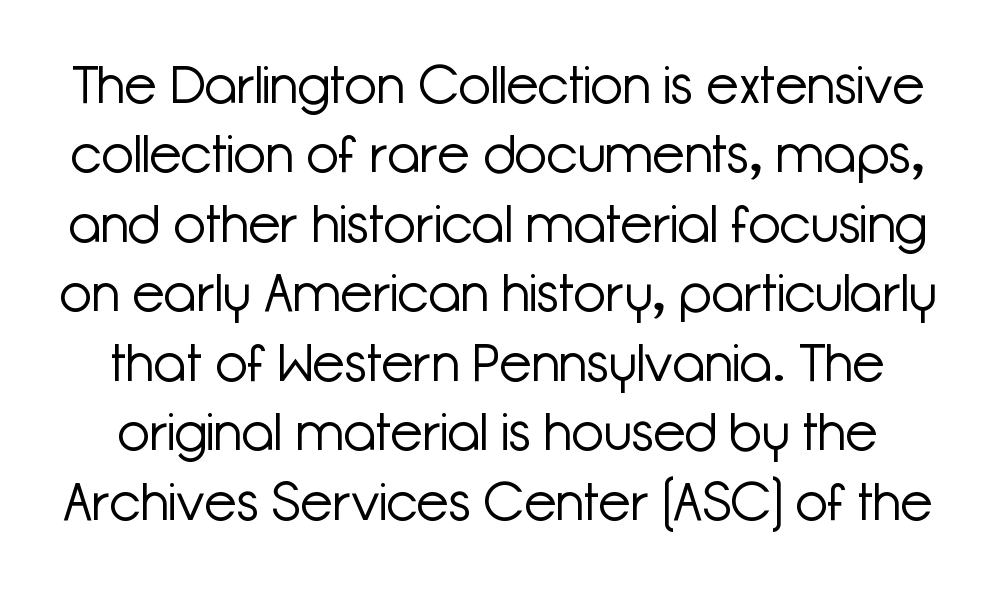
{"serif": "no", "italic": "no", "bold": "no", "weight": "light", "width": "normal", "stroke_contrast": "low", "x_height": "medium", "monospaced": "no", "underline": "no", "line_spacing": "normal", "line_spacing_ratio": 1.31, "letter_spacing": "normal", "letter_spacing_em": 0.0, "glyph_px": 53}
